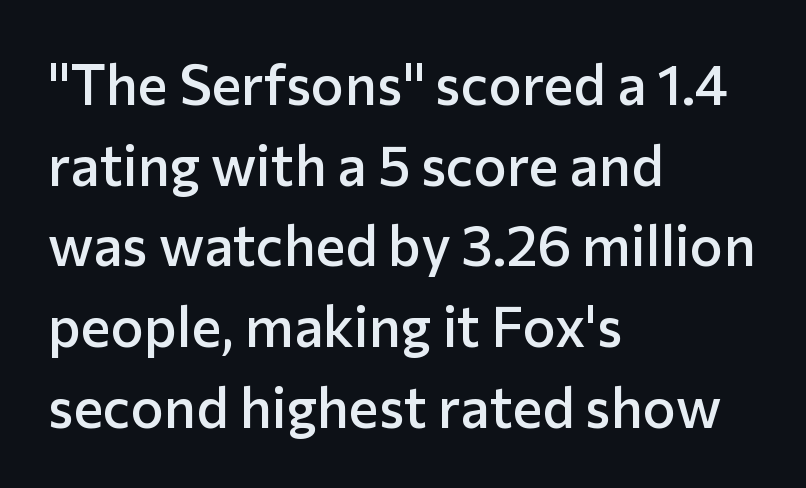
Q: Is the text bold? A: Semi-bold.
Q: Is the text italic (slanted)? A: No, it is upright.
Q: Is the typeface a serif or a sans-serif typeface? A: Sans-serif.
Q: Is the text underlined? A: No.
Q: How is the paragraph aligned? A: Left-aligned.
Q: Is the spacing between letters normal or unusually wide? A: Normal.
Q: Is the spacing between lines tight, normal or loose? A: Normal.
Q: Width (condensed, normal, or wide)? A: Normal.
Q: Stroke contrast? A: Low.
Q: x-height? A: Medium.
Q: Monospaced? A: No.
